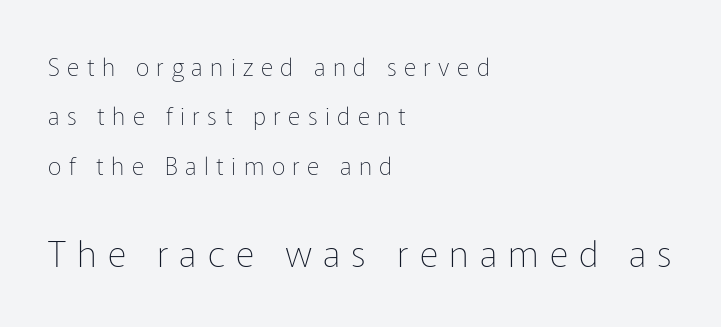
{"serif": "no", "italic": "no", "bold": "no", "weight": "thin", "width": "normal", "stroke_contrast": "low", "x_height": "medium", "monospaced": "no", "underline": "no", "align": "left", "line_spacing": "loose", "line_spacing_ratio": 2.06, "letter_spacing": "wide", "letter_spacing_em": 0.31, "larger_block": "second", "size_ratio": 1.5, "glyph_px": 36}
